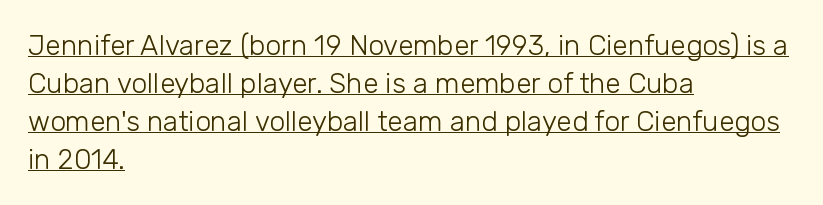
{"serif": "no", "italic": "no", "bold": "no", "weight": "light", "width": "normal", "stroke_contrast": "low", "x_height": "medium", "monospaced": "no", "underline": "yes", "align": "left", "line_spacing": "normal", "line_spacing_ratio": 1.36, "letter_spacing": "normal", "letter_spacing_em": 0.0, "glyph_px": 28}
